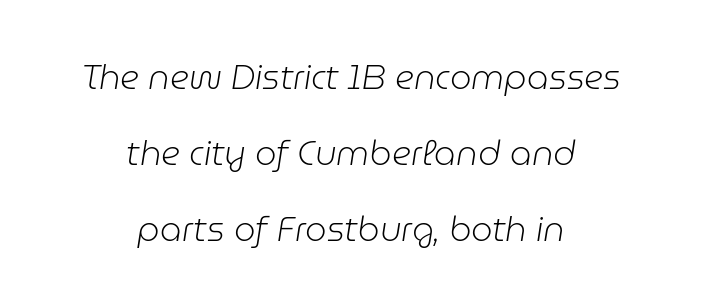
Q: Is the text bold? A: No.
Q: Is the text italic (slanted)? A: Yes, it leans right by about 9 degrees.
Q: Is the text underlined? A: No.
Q: How is the paragraph aligned? A: Centered.
Q: Is the spacing between letters normal or unusually wide? A: Normal.
Q: Is the spacing between lines tight, normal or loose? A: Loose.
Q: Width (condensed, normal, or wide)? A: Normal.
Q: Stroke contrast? A: Low.
Q: x-height? A: Medium.
Q: Monospaced? A: No.
